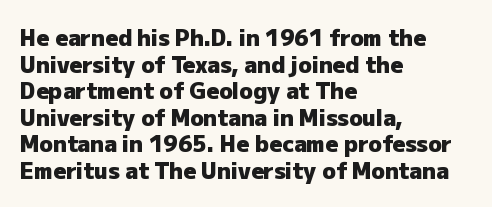
The image shows 22 px bold type, upright; set left-aligned, line spacing 1.21x, normal letter spacing, not underlined.
